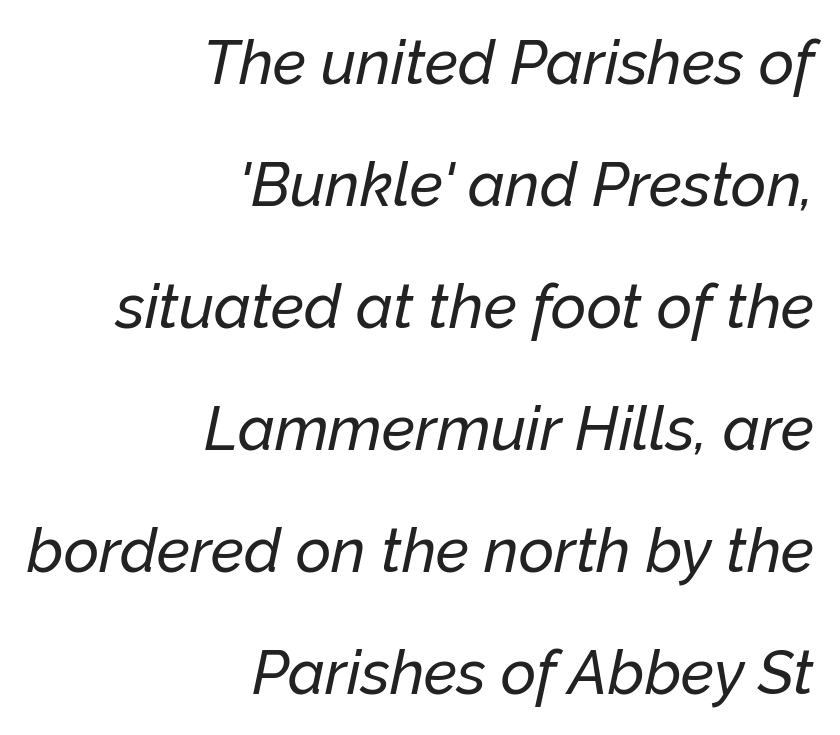
If you drew a line through each stem, it would be angled. The line texture is even and compact thanks to regular tracking. Horizontal bands of white between lines are thick stripes. The specimen omits any rule beneath the text block's lines.
